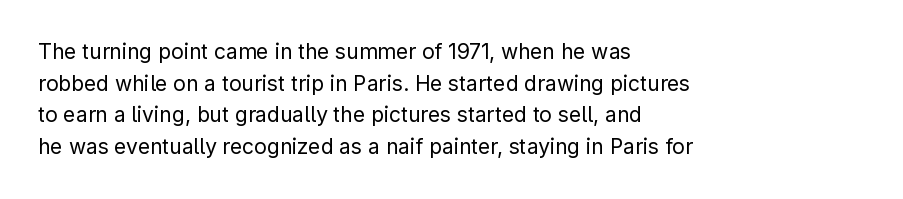
{"italic": "no", "bold": "no", "underline": "no", "align": "left", "line_spacing": "normal", "line_spacing_ratio": 1.51, "letter_spacing": "normal", "letter_spacing_em": 0.0, "glyph_px": 21}
